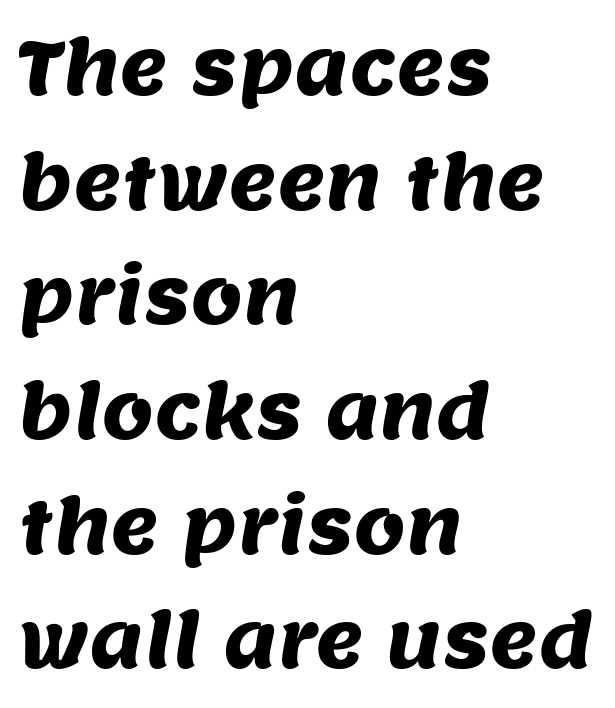
Q: Is the typeface a serif or a sans-serif typeface? A: Sans-serif.
Q: Is the text underlined? A: No.
Q: How is the paragraph aligned? A: Left-aligned.
Q: Is the spacing between letters normal or unusually wide? A: Normal.
Q: Is the spacing between lines tight, normal or loose? A: Normal.
Q: Width (condensed, normal, or wide)? A: Normal.
Q: Stroke contrast? A: Medium.
Q: x-height? A: Large.
Q: Monospaced? A: No.
